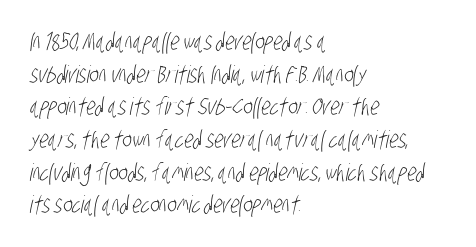
{"bold": "no", "underline": "no", "align": "left", "line_spacing": "normal", "line_spacing_ratio": 1.36, "letter_spacing": "normal", "letter_spacing_em": 0.0, "glyph_px": 24}
